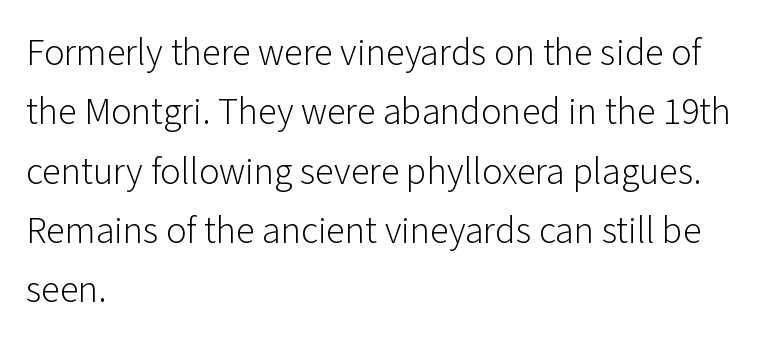
Descender tails drop into unmarked territory. Does extra space separate the letters? No, they use regular spacing. Character widths vary here, with narrow letters taking less room than wide ones. This is roman type, the default non-slanted kind.
